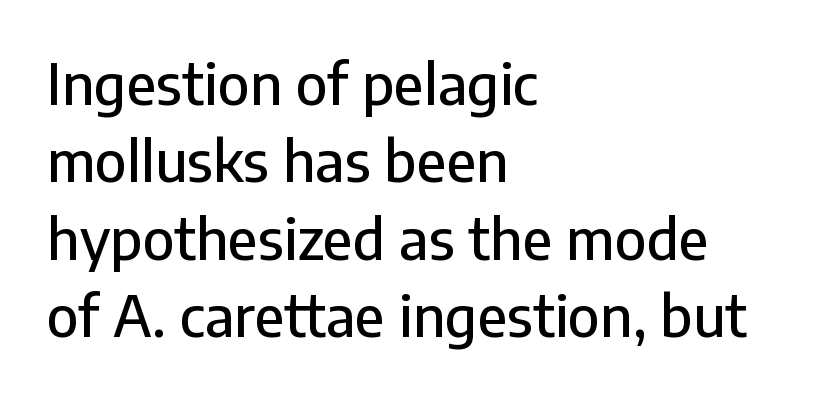
{"serif": "no", "italic": "no", "width": "normal", "stroke_contrast": "low", "x_height": "medium", "monospaced": "no", "underline": "no", "align": "left", "line_spacing": "normal", "line_spacing_ratio": 1.38, "letter_spacing": "normal", "letter_spacing_em": 0.0, "glyph_px": 56}
